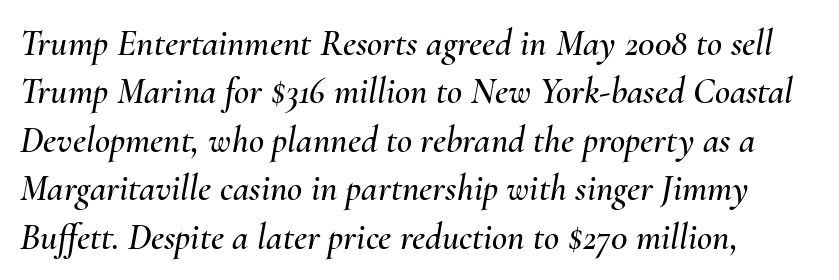
The image shows 37 px text type, italic (leaning right); set left-aligned, normal line spacing (1.31x), normal letter spacing, not underlined; medium stroke contrast and a small x-height.
